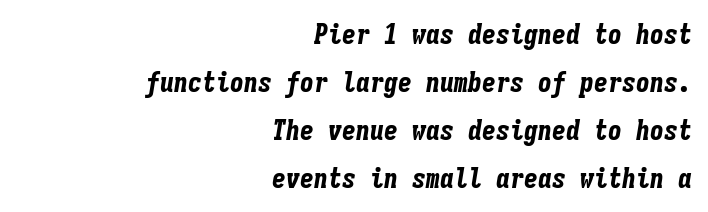
{"italic": "yes", "lean": "right", "slant_degrees": 9, "bold": "yes", "weight": "bold", "width": "condensed", "stroke_contrast": "low", "x_height": "medium", "monospaced": "yes", "underline": "no", "align": "right", "line_spacing_ratio": 1.71, "letter_spacing": "normal", "letter_spacing_em": 0.0, "glyph_px": 28}
